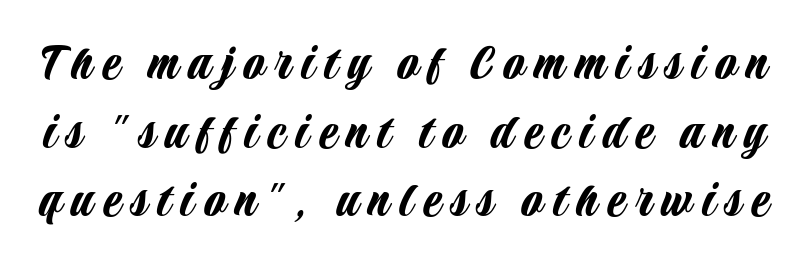
{"serif": "no", "width": "condensed", "stroke_contrast": "low", "x_height": "large", "monospaced": "no", "underline": "no", "line_spacing": "normal", "line_spacing_ratio": 1.27, "glyph_px": 54}
